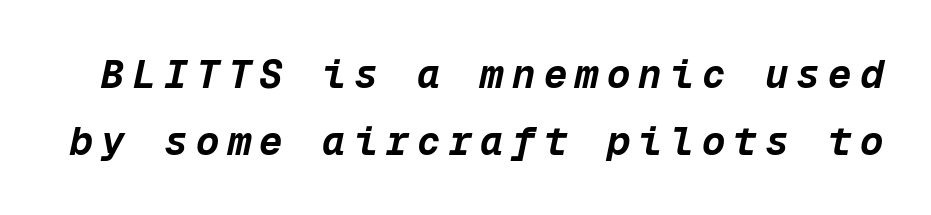
Q: Is the text bold? A: Yes.
Q: Is the text italic (slanted)? A: Yes, it leans right by about 12 degrees.
Q: Is the text underlined? A: No.
Q: Is the spacing between letters normal or unusually wide? A: Unusually wide.
Q: Width (condensed, normal, or wide)? A: Normal.
Q: Stroke contrast? A: Low.
Q: x-height? A: Medium.
Q: Monospaced? A: Yes.
